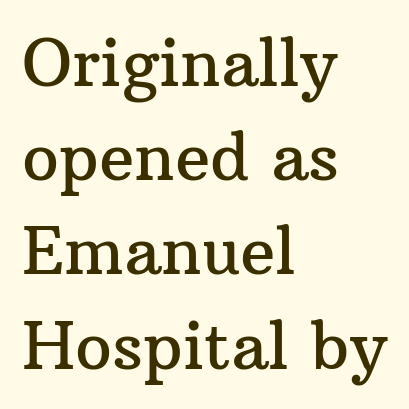
This block has exactly the height ordinary leading produces. Regarding serifs, this sample has them. This rendering leaves character spacing at its baseline value. The space directly below the letters is spotless. The paragraph shown leans on its left margin.
